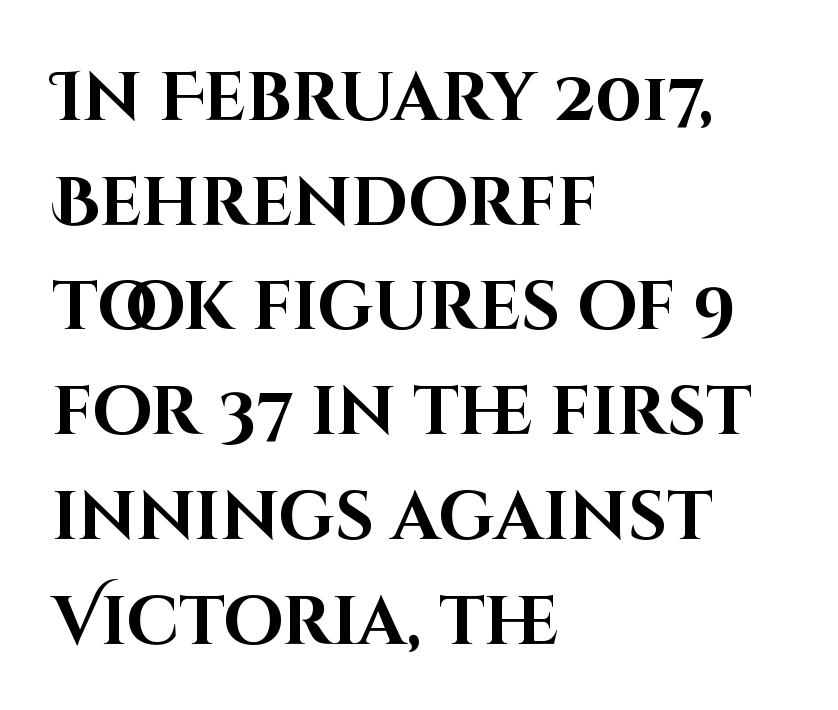
Each new line begins a customary step beneath the previous one. A typesetter would mark this as roman, not italic. As a designer I'd log this as weight 700, bold. Grotesque or geometric, the face here clearly has no serifs.
